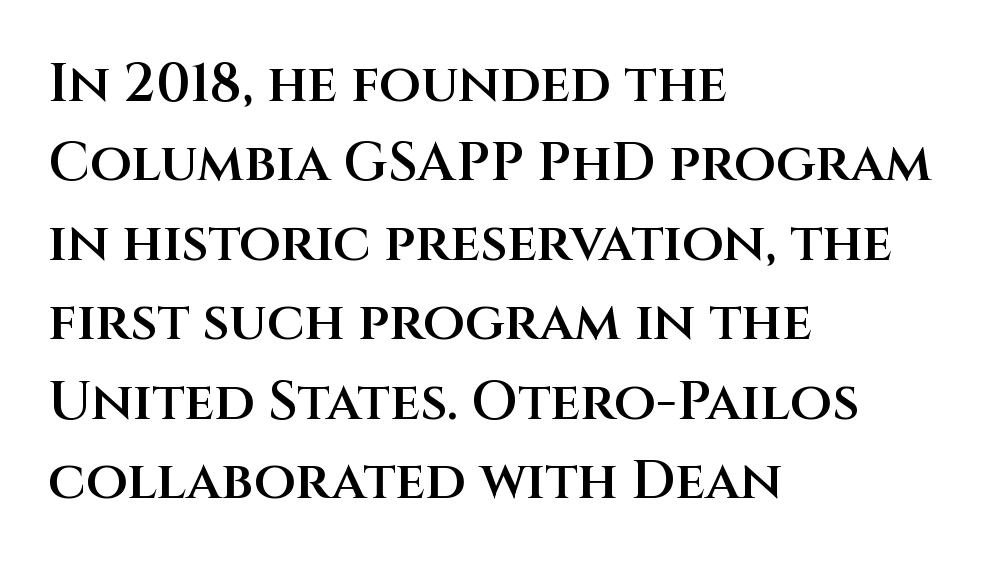
Q: Is the text bold? A: Semi-bold.
Q: Is the text italic (slanted)? A: No, it is upright.
Q: Is the typeface a serif or a sans-serif typeface? A: Sans-serif.
Q: Is the text underlined? A: No.
Q: How is the paragraph aligned? A: Left-aligned.
Q: Is the spacing between letters normal or unusually wide? A: Normal.
Q: Is the spacing between lines tight, normal or loose? A: Normal.
Q: Width (condensed, normal, or wide)? A: Normal.
Q: Stroke contrast? A: Medium.
Q: x-height? A: Large.
Q: Monospaced? A: No.
